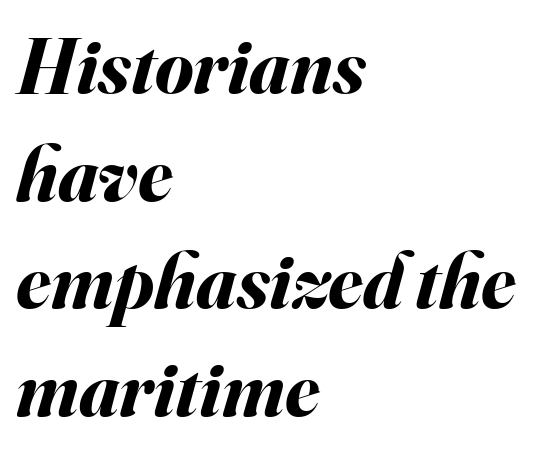
The image shows 78 px bold type, italic (leaning right); set left-aligned, normal line spacing (1.38x), normal letter spacing, not underlined; medium stroke contrast and a small x-height.
